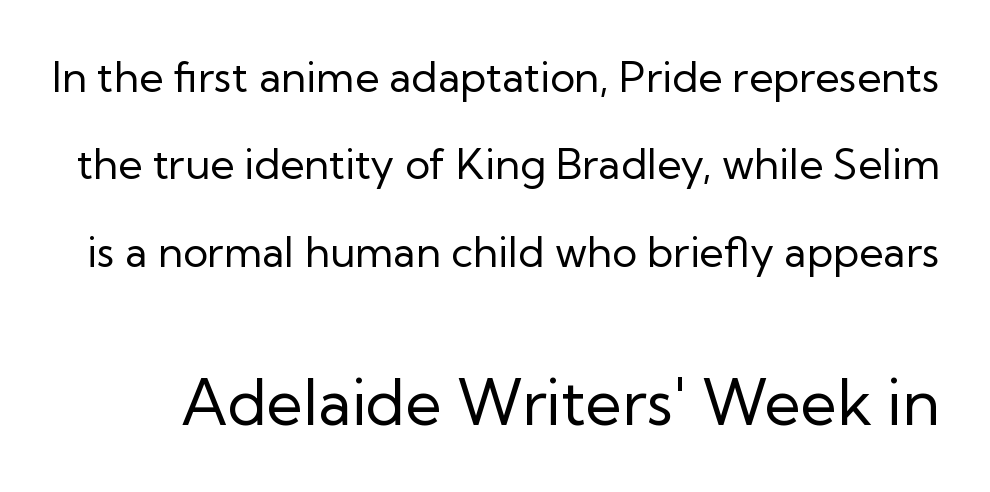
{"serif": "no", "italic": "no", "bold": "no", "weight": "regular", "width": "normal", "stroke_contrast": "low", "x_height": "medium", "monospaced": "no", "underline": "no", "line_spacing": "loose", "line_spacing_ratio": 2.08, "letter_spacing": "normal", "letter_spacing_em": 0.0, "larger_block": "second", "size_ratio": 1.5, "glyph_px": 63}
